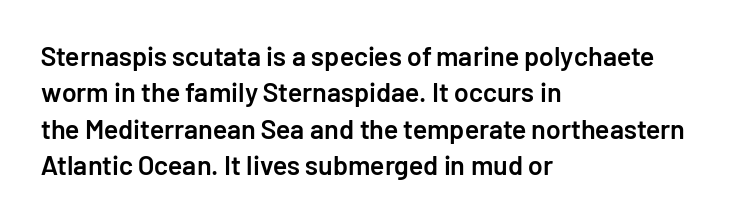
Q: Is the text bold? A: Semi-bold.
Q: Is the text italic (slanted)? A: No, it is upright.
Q: Is the text underlined? A: No.
Q: How is the paragraph aligned? A: Left-aligned.
Q: Is the spacing between letters normal or unusually wide? A: Normal.
Q: Is the spacing between lines tight, normal or loose? A: Normal.
